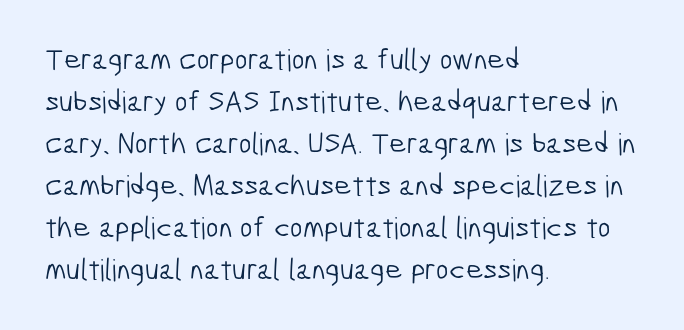
Q: Is the text bold? A: No.
Q: Is the typeface a serif or a sans-serif typeface? A: Sans-serif.
Q: Is the text underlined? A: No.
Q: How is the paragraph aligned? A: Left-aligned.
Q: Is the spacing between letters normal or unusually wide? A: Normal.
Q: Is the spacing between lines tight, normal or loose? A: Normal.
Q: Width (condensed, normal, or wide)? A: Condensed.
Q: Stroke contrast? A: Low.
Q: x-height? A: Medium.
Q: Monospaced? A: No.
